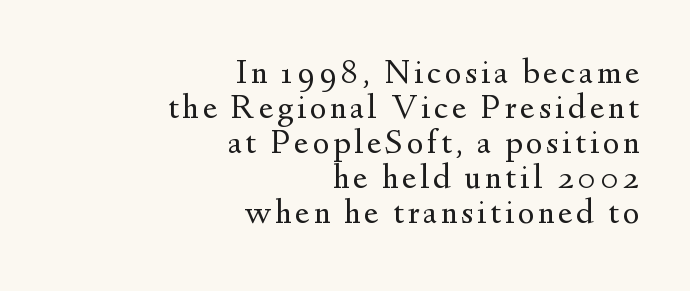
The image shows 35 px regular-weight serif type, upright; set right-aligned, tight line spacing (1.0x), not underlined; medium stroke contrast and a small x-height.
